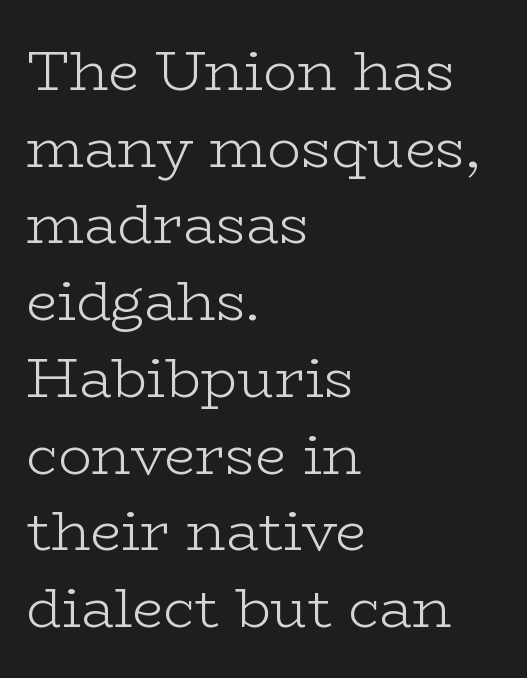
The image shows 56 px light, wide serif type, upright; set left-aligned, normal line spacing (1.37x), normal letter spacing, not underlined; low stroke contrast and a medium x-height.
